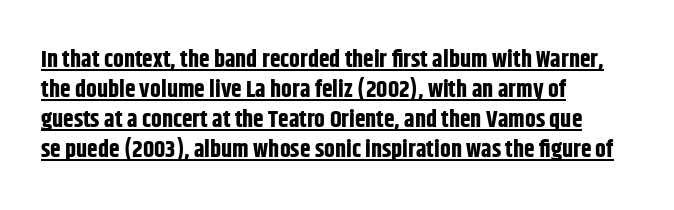
The image shows 24 px bold type, upright; set left-aligned, normal line spacing (1.25x), normal letter spacing, underlined.
